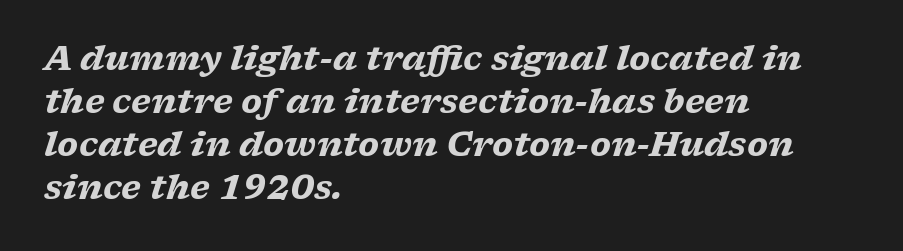
The compositor pushed each line to the left boundary. The area under the type is left untouched. Strong, thick strokes mark this as bold type. Yep, those are serifs on the letters. Tall strokes in this sample are angled rather than plumb.
